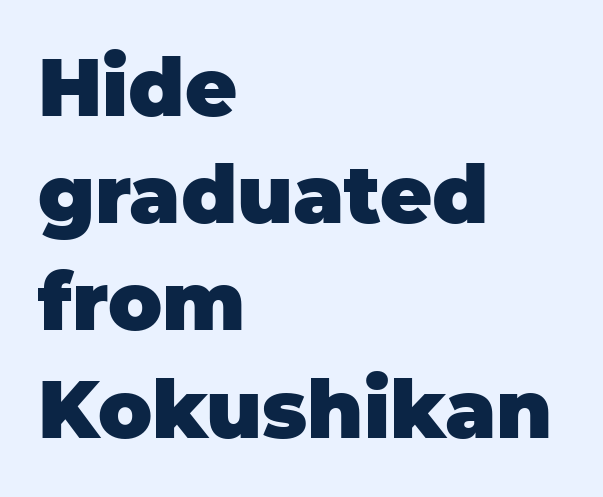
Q: Is the text bold? A: Yes.
Q: Is the text italic (slanted)? A: No, it is upright.
Q: Is the typeface a serif or a sans-serif typeface? A: Sans-serif.
Q: Is the text underlined? A: No.
Q: How is the paragraph aligned? A: Left-aligned.
Q: Is the spacing between letters normal or unusually wide? A: Normal.
Q: Is the spacing between lines tight, normal or loose? A: Normal.
Q: Width (condensed, normal, or wide)? A: Normal.
Q: Stroke contrast? A: Low.
Q: x-height? A: Large.
Q: Monospaced? A: No.
